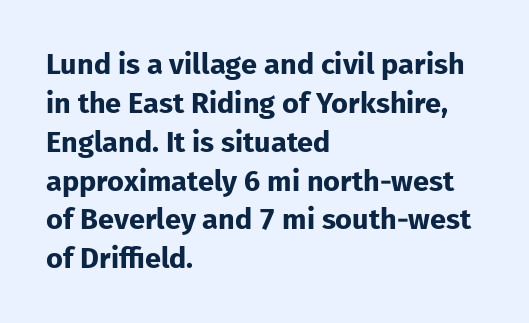
The designer left line spacing at the default. Letters rest on an invisible, unmarked baseline. The compositor pushed each line to the left boundary. The type sits square on the baseline with zero lean. No feet cap the strokes, marking this as sans-serif type.
